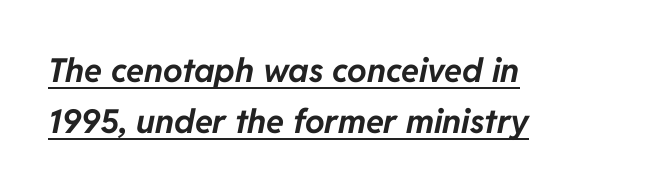
The image shows 33 px bold type, italic (leaning right); set left-aligned, normal line spacing (1.55x), normal letter spacing, underlined; low stroke contrast and a medium x-height.
